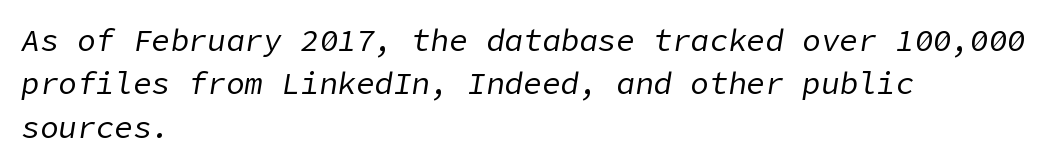
Q: Is the text bold? A: No.
Q: Is the text italic (slanted)? A: Yes, it leans right by about 9 degrees.
Q: Is the text underlined? A: No.
Q: How is the paragraph aligned? A: Left-aligned.
Q: Is the spacing between letters normal or unusually wide? A: Normal.
Q: Is the spacing between lines tight, normal or loose? A: Normal.
Q: Width (condensed, normal, or wide)? A: Normal.
Q: Stroke contrast? A: Low.
Q: x-height? A: Medium.
